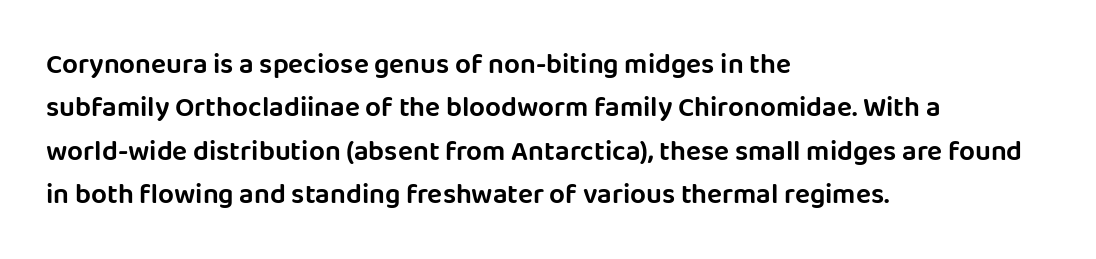
Q: Is the text italic (slanted)? A: No, it is upright.
Q: Is the typeface a serif or a sans-serif typeface? A: Sans-serif.
Q: Is the text underlined? A: No.
Q: How is the paragraph aligned? A: Left-aligned.
Q: Is the spacing between letters normal or unusually wide? A: Normal.
Q: Is the spacing between lines tight, normal or loose? A: Normal.
Q: Width (condensed, normal, or wide)? A: Normal.
Q: Stroke contrast? A: Low.
Q: x-height? A: Large.
Q: Monospaced? A: No.
